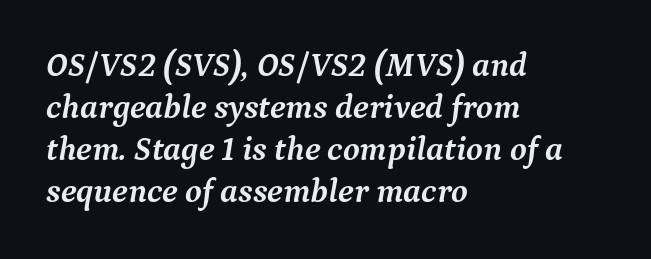
Posture: slanted. Caption: bold face, heavy strokes. Type without underlining. Letterform terminals end in serifs throughout the passage.
